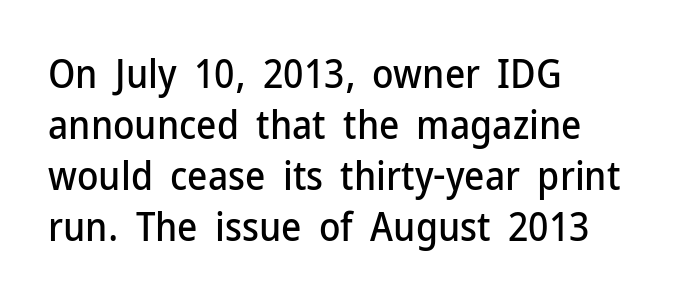
Q: Is the text italic (slanted)? A: No, it is upright.
Q: Is the typeface a serif or a sans-serif typeface? A: Sans-serif.
Q: Is the text underlined? A: No.
Q: How is the paragraph aligned? A: Left-aligned.
Q: Is the spacing between letters normal or unusually wide? A: Normal.
Q: Is the spacing between lines tight, normal or loose? A: Normal.
Q: Width (condensed, normal, or wide)? A: Normal.
Q: Stroke contrast? A: Low.
Q: x-height? A: Medium.
Q: Monospaced? A: No.
